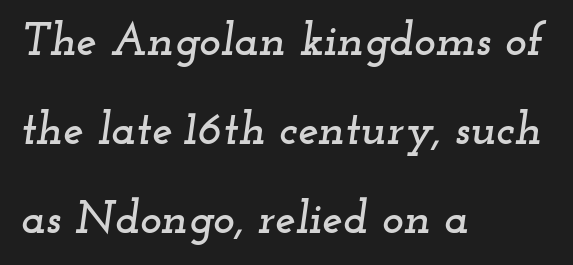
Old-style or modern, the face here clearly has serifs. The space directly below the letters is spotless. Here the designer chose a conventional face with non-uniform glyph widths. The setting favours the left margin, as ordinary paragraphs usually do. The lines are spread far apart with generous leading.
